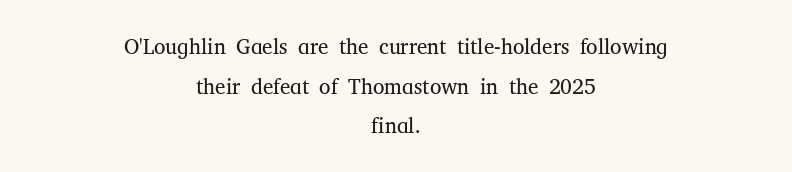
The strip under each line holds only bare page. No extra tracking has been applied to these lines. A centered setting, common on invitations and titles, is used for this passage. Posture: upright roman. The weight would be labelled regular, book, light, or lighter still.
